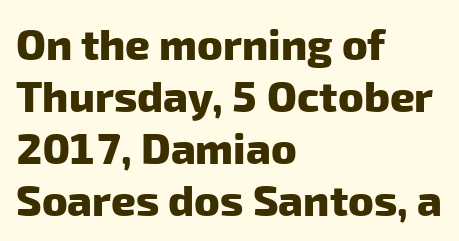
The image shows 43 px heavy sans-serif type; set left-aligned, line spacing 1.21x, normal letter spacing, not underlined; low stroke contrast and a medium x-height.
